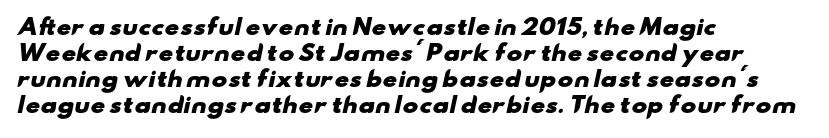
Q: Is the text bold? A: Yes.
Q: Is the text underlined? A: No.
Q: How is the paragraph aligned? A: Left-aligned.
Q: Is the spacing between letters normal or unusually wide? A: Normal.
